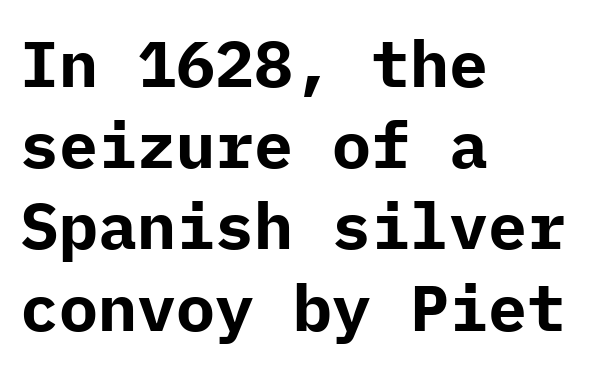
Q: Is the text bold? A: Yes.
Q: Is the text italic (slanted)? A: No, it is upright.
Q: Is the typeface a serif or a sans-serif typeface? A: Sans-serif.
Q: Is the text underlined? A: No.
Q: How is the paragraph aligned? A: Left-aligned.
Q: Is the spacing between letters normal or unusually wide? A: Normal.
Q: Is the spacing between lines tight, normal or loose? A: Normal.
Q: Width (condensed, normal, or wide)? A: Normal.
Q: Stroke contrast? A: Low.
Q: x-height? A: Medium.
